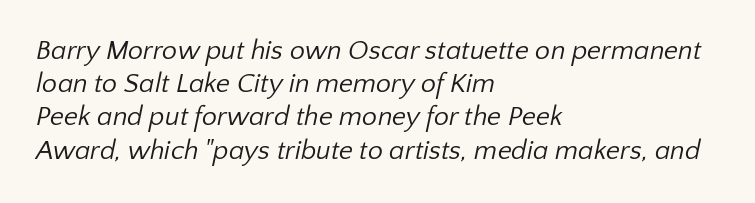
{"bold": "no", "underline": "no", "align": "left", "line_spacing_ratio": 1.23, "letter_spacing": "normal", "letter_spacing_em": 0.0, "glyph_px": 27}
